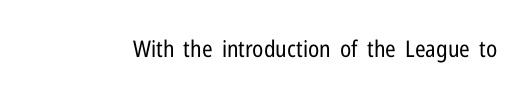
Q: Is the text bold? A: No.
Q: Is the text italic (slanted)? A: No, it is upright.
Q: Is the text underlined? A: No.
Q: Is the spacing between letters normal or unusually wide? A: Normal.
